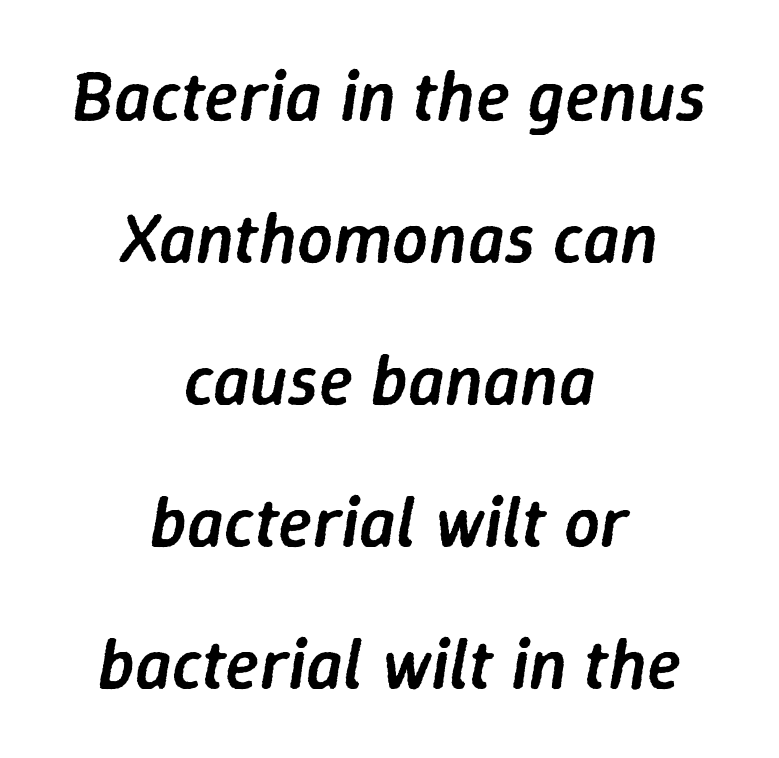
Line spacing here is loose. Proportional: the letters do not fall into vertical columns. Typographic density is moderately raised because the face is semibold. Words float on clear page, feet unadorned.
